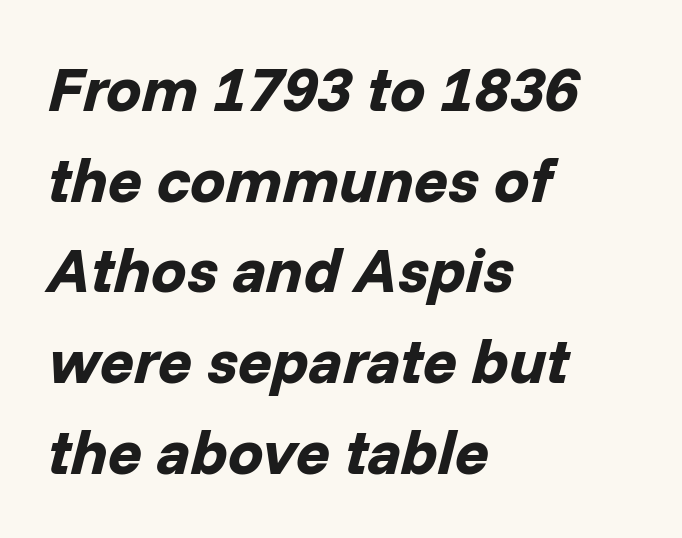
The image shows 63 px bold type, italic (leaning right); set left-aligned, normal line spacing (1.44x), normal letter spacing, not underlined; low stroke contrast and a medium x-height.
